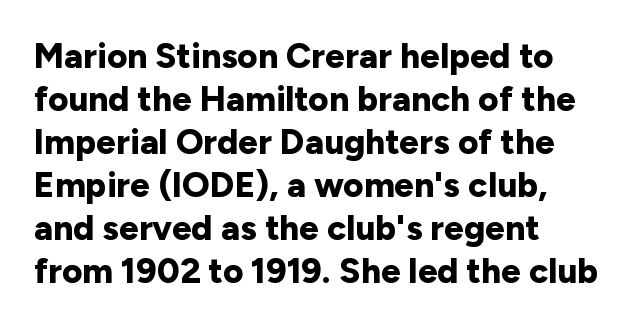
Reading down the block, your eye returns to a fixed left position each line. When letters stand straight like this, we call the style roman or upright. Each row of text sits above clean, open space. Grotesque or geometric, the face here clearly has no serifs. No extra tracking has been applied to these lines.
